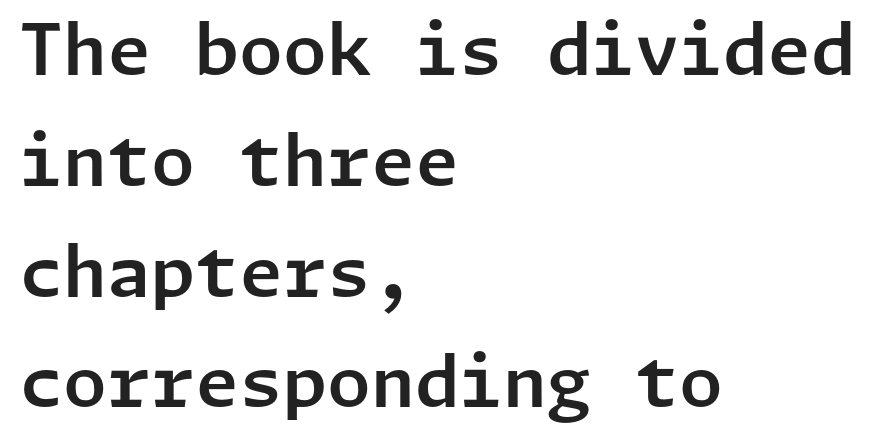
The image shows 71 px sans-serif type, upright; set left-aligned, normal line spacing (1.56x), normal letter spacing, not underlined; low stroke contrast and a medium x-height.
